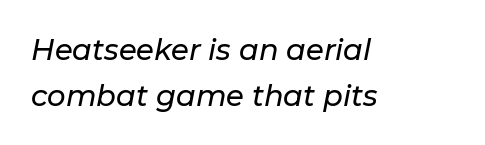
The image shows 29 px text type, italic (leaning right); set left-aligned, normal line spacing (1.57x), normal letter spacing, not underlined; low stroke contrast and a medium x-height.
